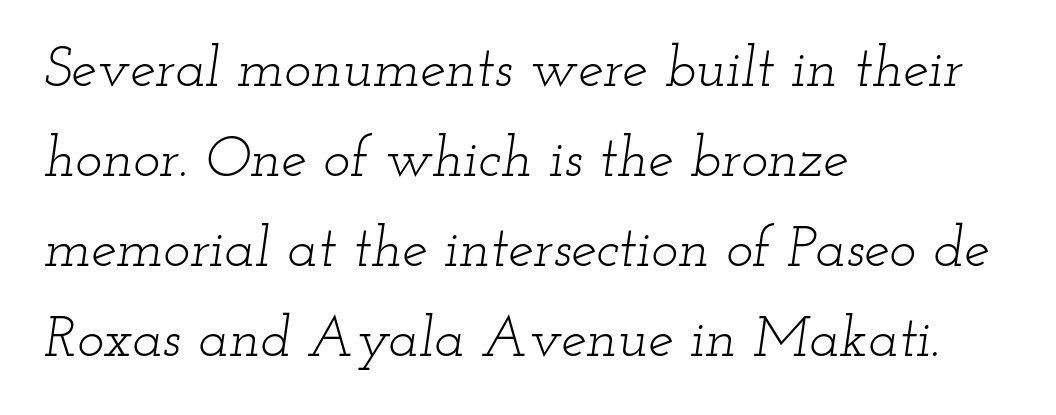
The image shows 57 px light, wide serif type, italic (leaning right); set left-aligned, normal line spacing (1.58x), normal letter spacing, not underlined; low stroke contrast and a small x-height.
